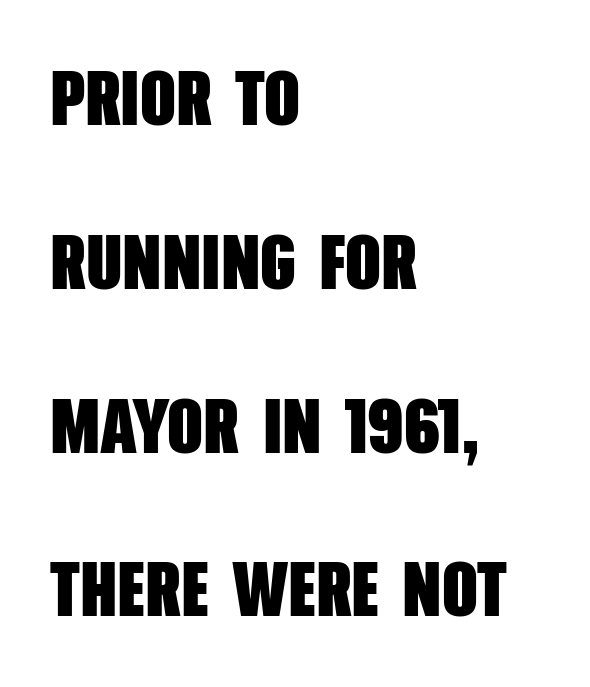
Q: Is the text bold? A: Yes.
Q: Is the typeface a serif or a sans-serif typeface? A: Sans-serif.
Q: Is the text underlined? A: No.
Q: How is the paragraph aligned? A: Left-aligned.
Q: Is the spacing between letters normal or unusually wide? A: Normal.
Q: Is the spacing between lines tight, normal or loose? A: Loose.
Q: Width (condensed, normal, or wide)? A: Condensed.
Q: Stroke contrast? A: Low.
Q: x-height? A: Large.
Q: Monospaced? A: No.
